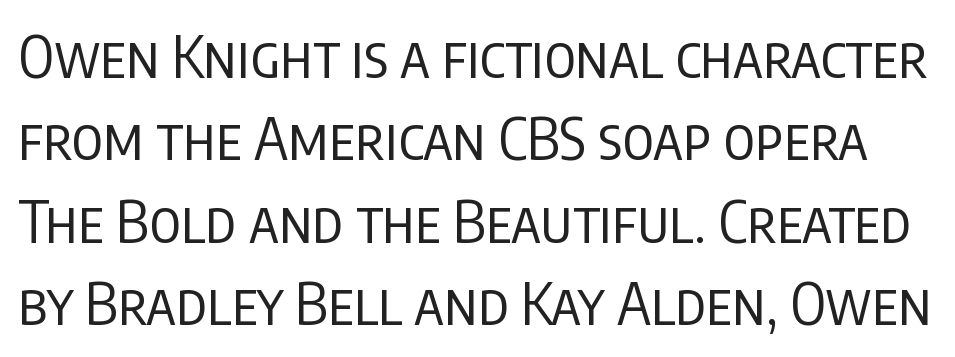
Regarding leading, the lines here are spaced in the standard way. The area under the type is left untouched. The font is comparable to plain body text, perhaps lighter. The letters carry no serifs — their stems end cleanly without finishing strokes.
